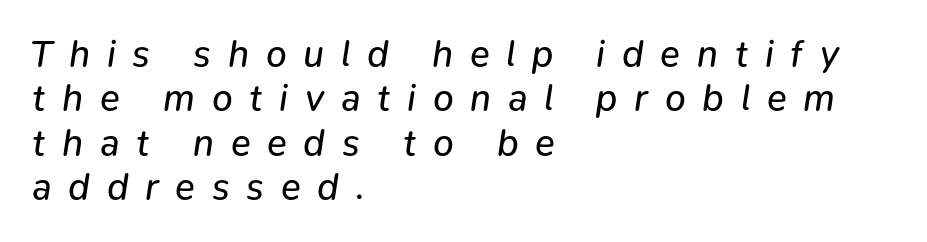
Q: Is the text bold? A: No.
Q: Is the text italic (slanted)? A: Yes, it leans right by about 9 degrees.
Q: Is the text underlined? A: No.
Q: How is the paragraph aligned? A: Left-aligned.
Q: Is the spacing between letters normal or unusually wide? A: Unusually wide.
Q: Width (condensed, normal, or wide)? A: Normal.
Q: Stroke contrast? A: Low.
Q: x-height? A: Medium.
Q: Monospaced? A: No.
